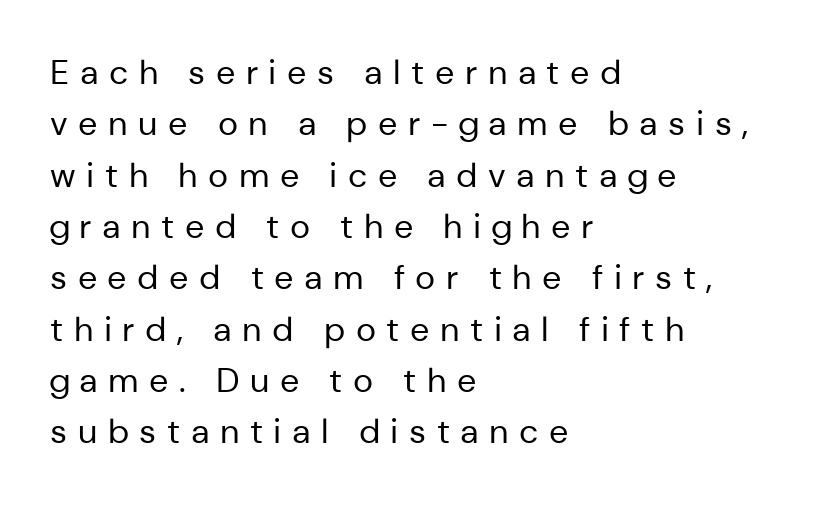
Anything drawn beneath the words? Only blank space. The type sits square on the baseline with zero lean. Character widths vary here, with narrow letters taking less room than wide ones. The lines sit at an ordinary, default distance from one another. This is not heavy type; no bold has been used.
